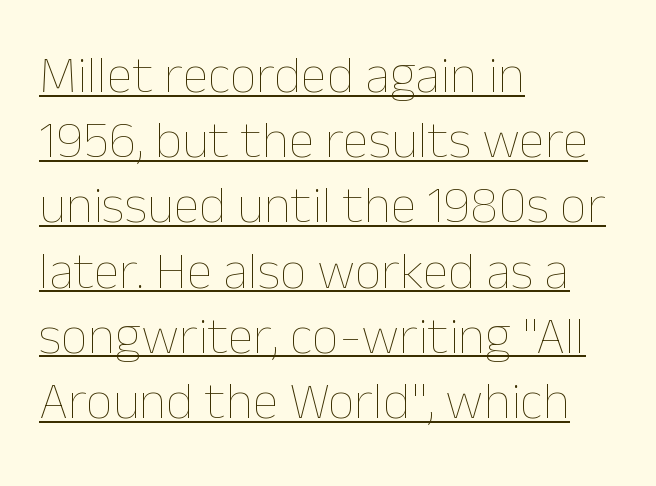
The image shows 53 px thin type, upright; set left-aligned, line spacing 1.23x, normal letter spacing, underlined; low stroke contrast and a medium x-height.
